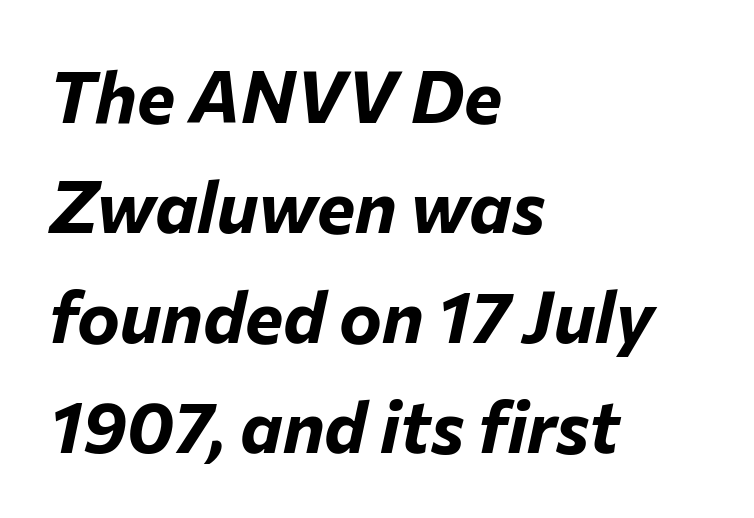
The string is rendered with underlining switched off. This sample keeps an unexceptional amount of space between lines. Do the characters align in a grid? No, the font is proportional. There is no visible air inserted between adjacent glyphs.
